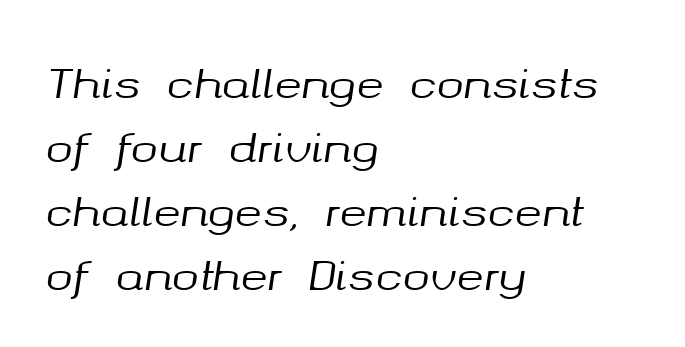
The passage shown has conventional tracking throughout. Does the lettering tilt? It does — this is italic. Beneath every word, the page is bare. The rendering uses natural spacing where letterforms have individual widths. If you measured baseline to baseline, you'd find a middling distance. The ragged edge is on the right, which tells us the setting is flush left.
